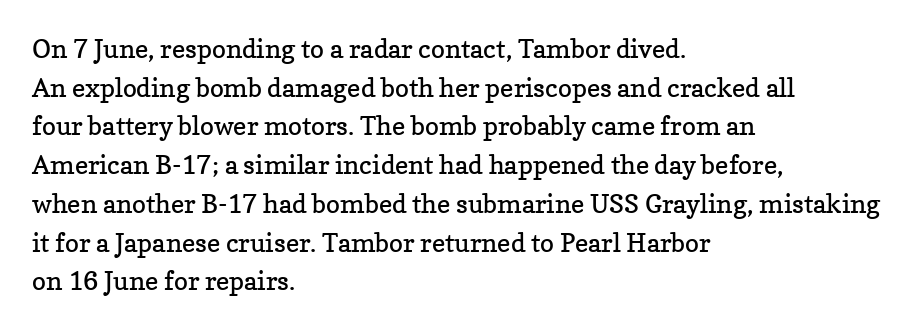
{"italic": "no", "bold": "no", "underline": "no", "align": "left", "line_spacing": "normal", "line_spacing_ratio": 1.49, "letter_spacing": "normal", "letter_spacing_em": 0.0, "glyph_px": 26}
